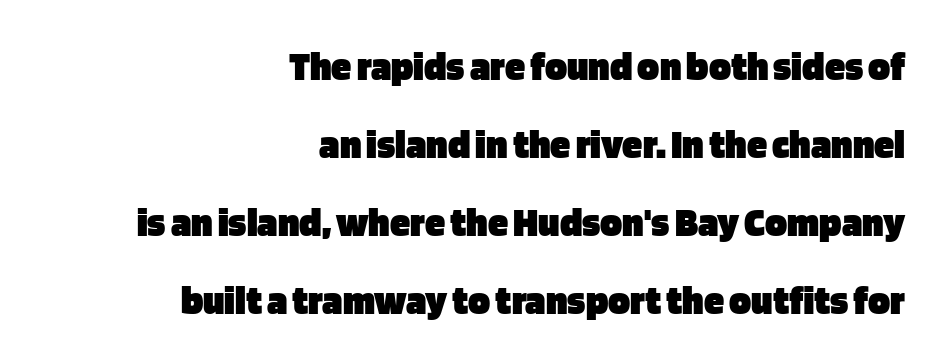
{"serif": "no", "italic": "no", "bold": "yes", "weight": "heavy", "width": "normal", "stroke_contrast": "low", "x_height": "large", "monospaced": "no", "underline": "no", "align": "right", "line_spacing": "loose", "line_spacing_ratio": 1.9, "letter_spacing": "normal", "letter_spacing_em": 0.0, "glyph_px": 41}
